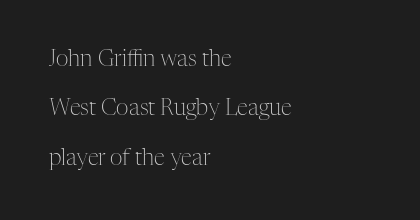
Q: Is the text bold? A: No.
Q: Is the text italic (slanted)? A: No, it is upright.
Q: Is the text underlined? A: No.
Q: How is the paragraph aligned? A: Left-aligned.
Q: Is the spacing between letters normal or unusually wide? A: Normal.
Q: Is the spacing between lines tight, normal or loose? A: Loose.
